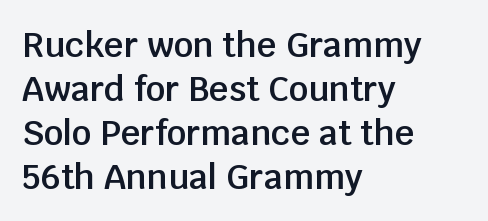
Q: Is the text bold? A: Semi-bold.
Q: Is the text italic (slanted)? A: No, it is upright.
Q: Is the typeface a serif or a sans-serif typeface? A: Sans-serif.
Q: Is the text underlined? A: No.
Q: How is the paragraph aligned? A: Left-aligned.
Q: Is the spacing between letters normal or unusually wide? A: Normal.
Q: Is the spacing between lines tight, normal or loose? A: Normal.
Q: Width (condensed, normal, or wide)? A: Normal.
Q: Stroke contrast? A: Low.
Q: x-height? A: Large.
Q: Monospaced? A: No.
